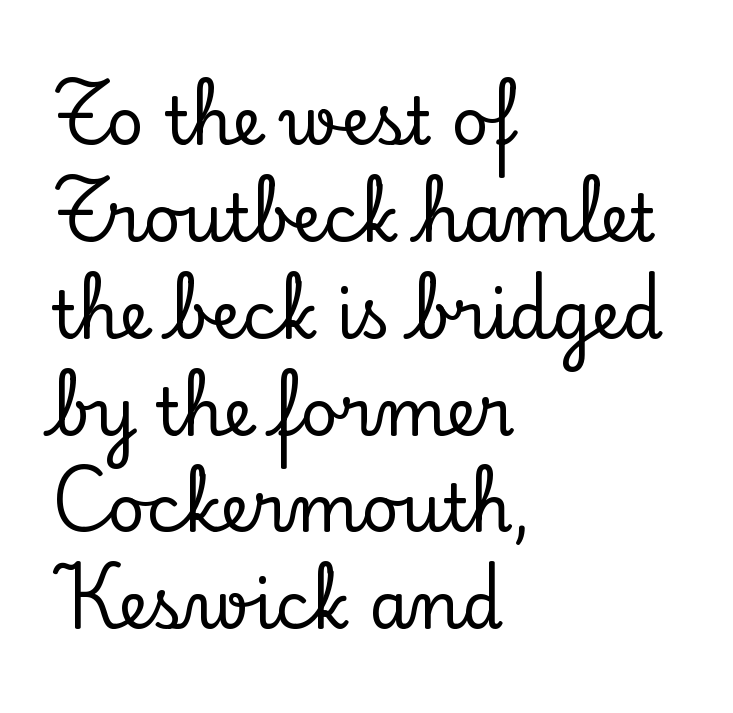
The paragraph has a hard left edge and a soft right edge. You could not count columns in this text — the font is proportionally spaced. Posture: straight, roman, zero tilt. The designer went with a serif here, giving each stem small feet.
